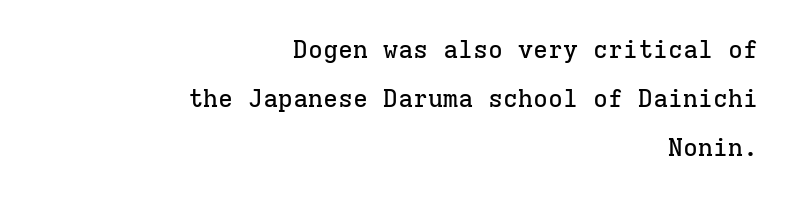
Q: Is the text italic (slanted)? A: No, it is upright.
Q: Is the text underlined? A: No.
Q: How is the paragraph aligned? A: Right-aligned.
Q: Is the spacing between letters normal or unusually wide? A: Normal.
Q: Is the spacing between lines tight, normal or loose? A: Loose.
